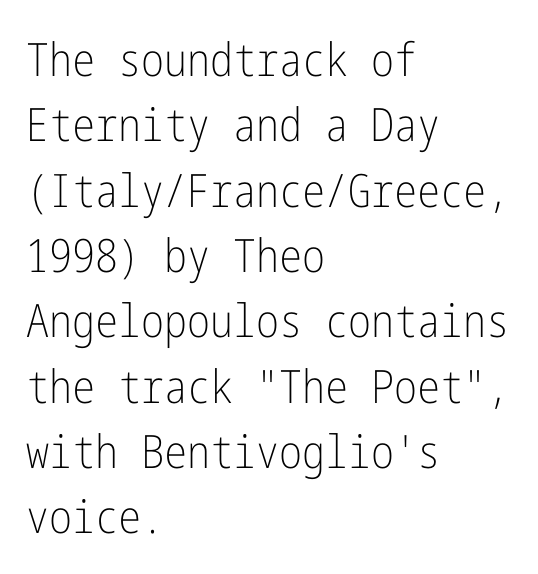
{"serif": "no", "italic": "no", "bold": "no", "weight": "light", "width": "condensed", "stroke_contrast": "low", "x_height": "medium", "underline": "no", "align": "left", "line_spacing": "normal", "line_spacing_ratio": 1.42, "letter_spacing": "normal", "letter_spacing_em": 0.0, "glyph_px": 46}
